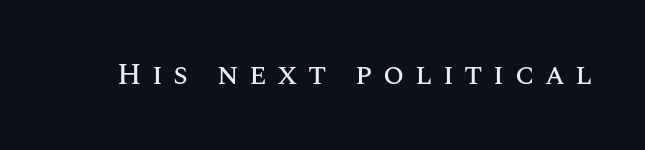
Q: Is the text italic (slanted)? A: No, it is upright.
Q: Is the text underlined? A: No.
Q: Is the spacing between letters normal or unusually wide? A: Unusually wide.
Q: Width (condensed, normal, or wide)? A: Normal.
Q: Stroke contrast? A: Medium.
Q: x-height? A: Large.
Q: Monospaced? A: No.
